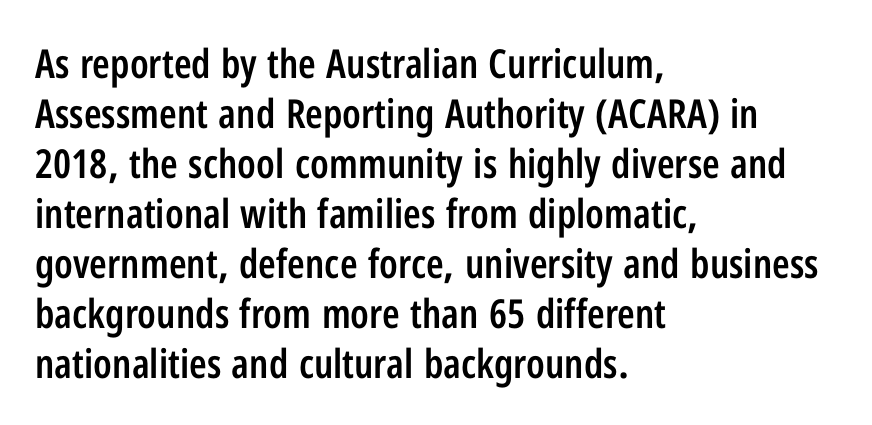
Q: Is the text bold? A: Semi-bold.
Q: Is the text italic (slanted)? A: No, it is upright.
Q: Is the typeface a serif or a sans-serif typeface? A: Sans-serif.
Q: Is the text underlined? A: No.
Q: How is the paragraph aligned? A: Left-aligned.
Q: Is the spacing between letters normal or unusually wide? A: Normal.
Q: Is the spacing between lines tight, normal or loose? A: Normal.
Q: Width (condensed, normal, or wide)? A: Condensed.
Q: Stroke contrast? A: Low.
Q: x-height? A: Medium.
Q: Monospaced? A: No.
